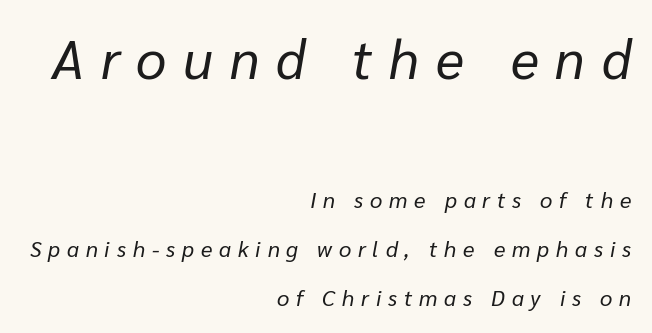
{"italic": "yes", "lean": "right", "slant_degrees": 10, "bold": "no", "weight": "regular", "width": "normal", "stroke_contrast": "low", "x_height": "medium", "monospaced": "no", "underline": "no", "align": "right", "line_spacing": "loose", "line_spacing_ratio": 2.22, "letter_spacing": "wide", "letter_spacing_em": 0.31, "larger_block": "first", "size_ratio": 2.45, "glyph_px": 54}
